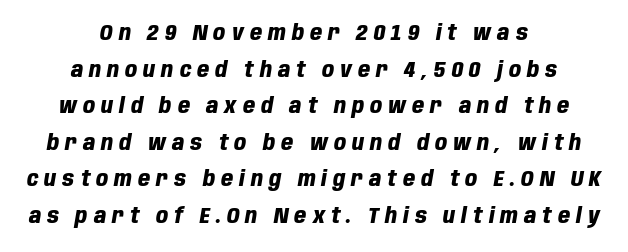
{"italic": "yes", "lean": "right", "slant_degrees": 10, "bold": "yes", "underline": "no", "align": "center", "line_spacing_ratio": 1.74, "letter_spacing": "wide", "letter_spacing_em": 0.29, "glyph_px": 21}
